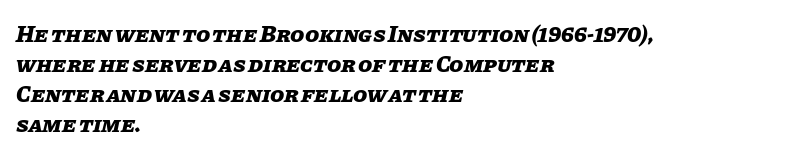
Default kerning and tracking; the words read as compact shapes. The lettering tilts uniformly, giving the passage an italic look. Where is the straight margin? On the left. Descenders are the only things crossing below the line. A dark, heavy texture on the line: the type is bold.
